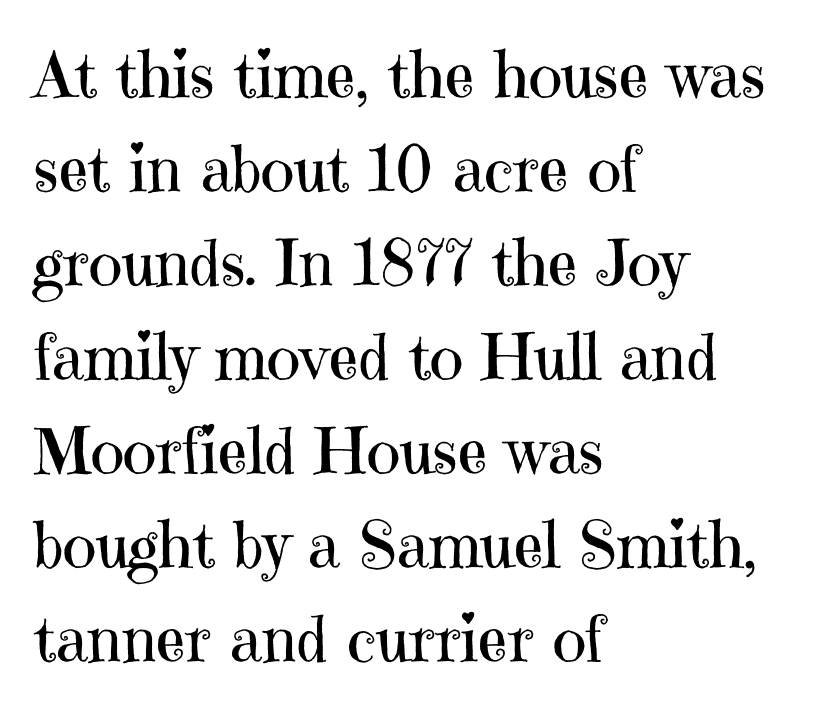
The image shows 64 px regular-weight serif type, upright; set left-aligned, normal line spacing (1.47x), normal letter spacing, not underlined; high stroke contrast and a medium x-height.
